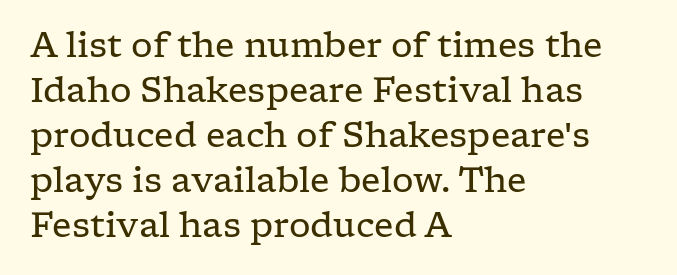
Note the varied advance widths — an 'i' is clearly narrower than an 'm'. The characters are drawn with everyday or finer stroke widths. Rule under the text: the space is simply empty. Spacing between characters is what you'd get straight out of the box.
